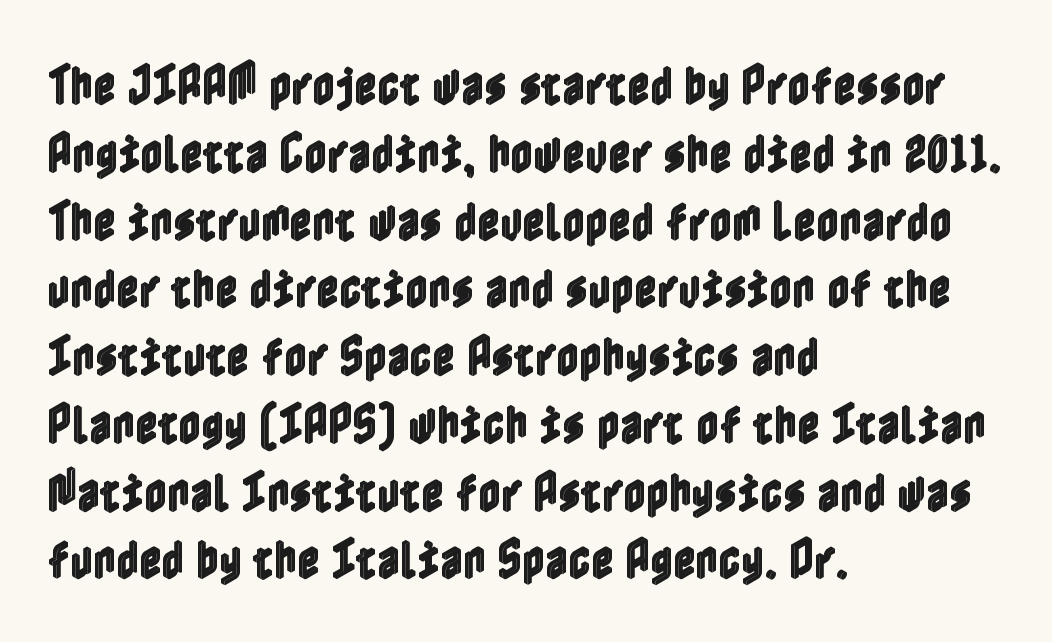
The image shows 44 px condensed type, upright; set left-aligned, normal line spacing (1.54x), normal letter spacing, not underlined; a medium x-height.
